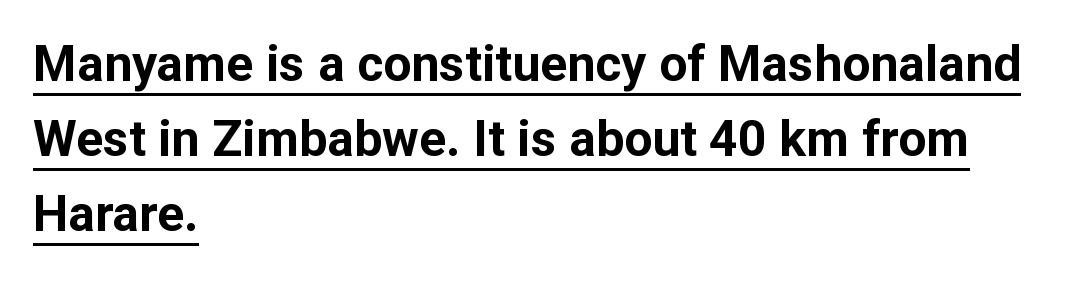
The image shows 50 px bold sans-serif type, upright; set left-aligned, normal line spacing (1.5x), normal letter spacing, underlined; low stroke contrast and a medium x-height.
